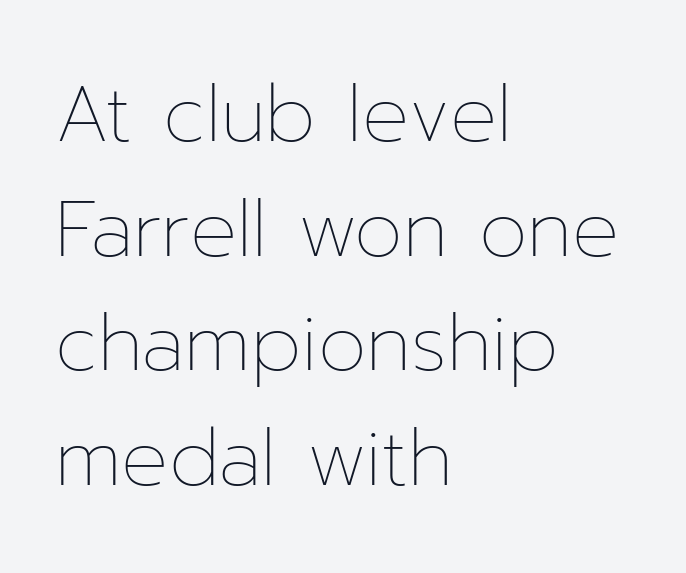
The image shows 78 px thin type, upright; set left-aligned, normal line spacing (1.47x), normal letter spacing, not underlined; low stroke contrast and a medium x-height.
